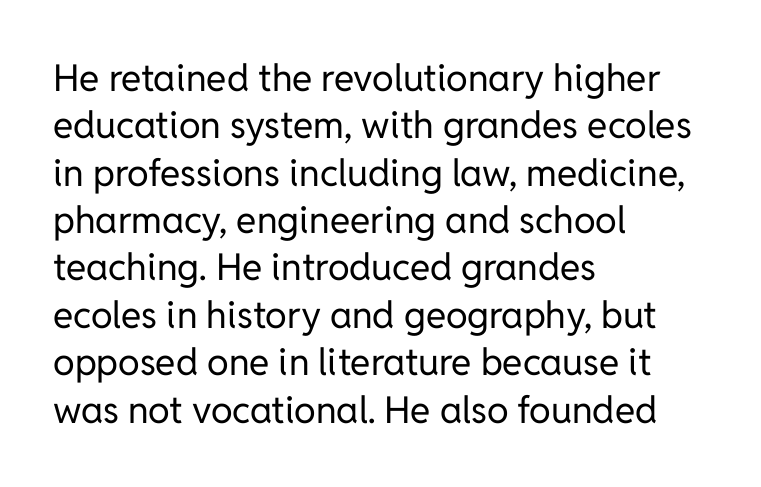
Q: Is the text bold? A: No.
Q: Is the text italic (slanted)? A: No, it is upright.
Q: Is the typeface a serif or a sans-serif typeface? A: Sans-serif.
Q: Is the text underlined? A: No.
Q: How is the paragraph aligned? A: Left-aligned.
Q: Is the spacing between letters normal or unusually wide? A: Normal.
Q: Is the spacing between lines tight, normal or loose? A: Normal.
Q: Width (condensed, normal, or wide)? A: Normal.
Q: Stroke contrast? A: Low.
Q: x-height? A: Medium.
Q: Monospaced? A: No.
